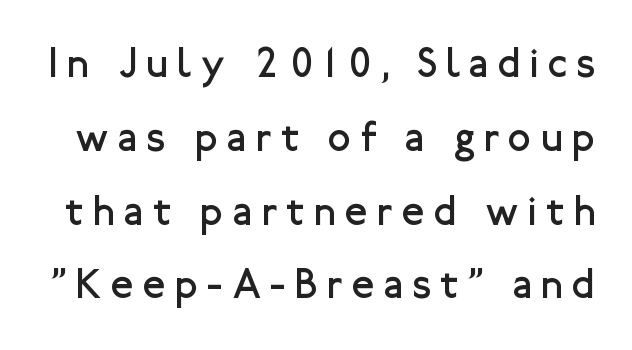
The image shows 41 px regular-weight sans-serif type, upright; set line spacing 1.8x, unusually wide letter spacing (+0.24 em), not underlined; low stroke contrast and a medium x-height.
